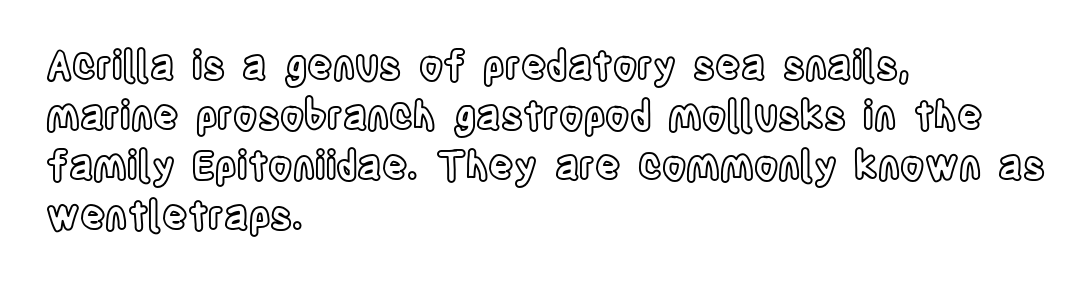
Q: Is the text italic (slanted)? A: No, it is upright.
Q: Is the text underlined? A: No.
Q: How is the paragraph aligned? A: Left-aligned.
Q: Is the spacing between letters normal or unusually wide? A: Normal.
Q: Is the spacing between lines tight, normal or loose? A: Normal.
Q: Width (condensed, normal, or wide)? A: Condensed.
Q: x-height? A: Large.
Q: Monospaced? A: No.
